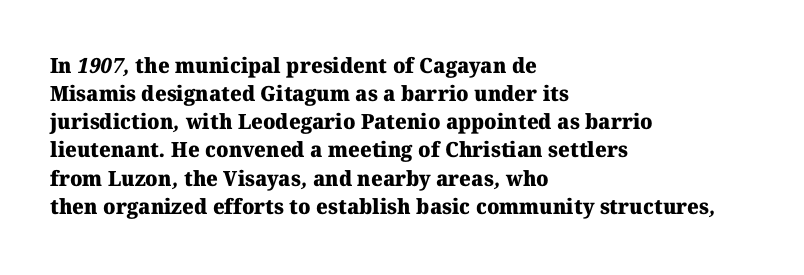
Horizontal bands of white between lines are of average thickness. The face used here is rendered with its standard letterfit. Caption: bold face, heavy strokes. Which margin do the lines hug? The left one — the right edge is uneven. A clean baseline with only descenders dipping below it.
